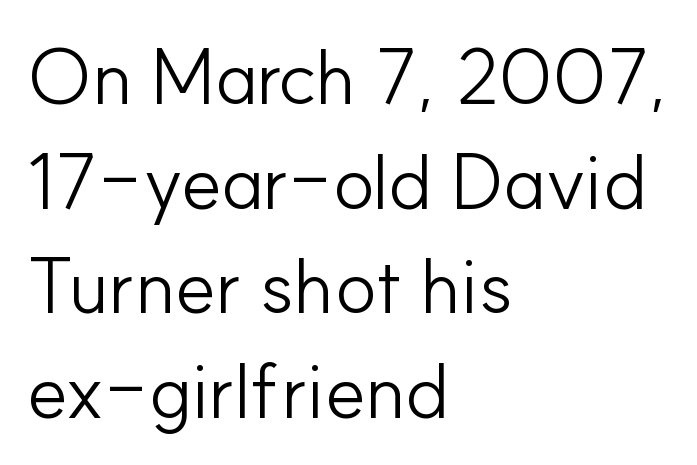
The image shows 78 px light sans-serif type, upright; set left-aligned, normal line spacing (1.34x), normal letter spacing, not underlined; low stroke contrast and a small x-height.
